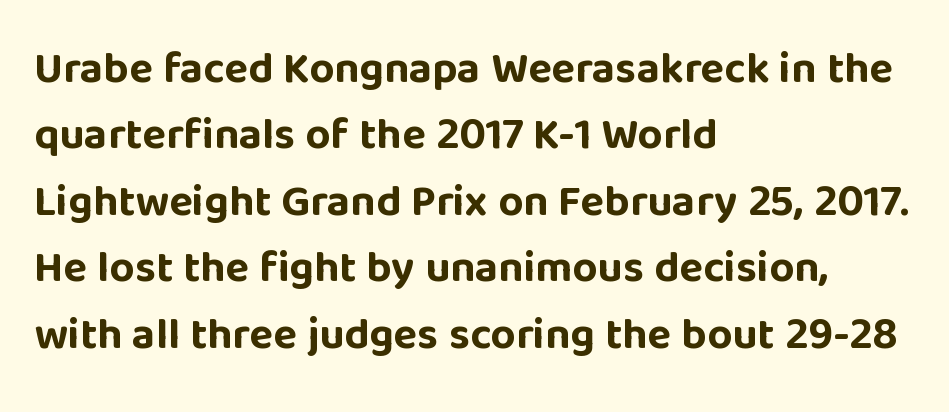
Q: Is the text bold? A: Yes.
Q: Is the text italic (slanted)? A: No, it is upright.
Q: Is the typeface a serif or a sans-serif typeface? A: Sans-serif.
Q: Is the text underlined? A: No.
Q: How is the paragraph aligned? A: Left-aligned.
Q: Is the spacing between letters normal or unusually wide? A: Normal.
Q: Is the spacing between lines tight, normal or loose? A: Normal.
Q: Width (condensed, normal, or wide)? A: Normal.
Q: Stroke contrast? A: Low.
Q: x-height? A: Large.
Q: Monospaced? A: No.
